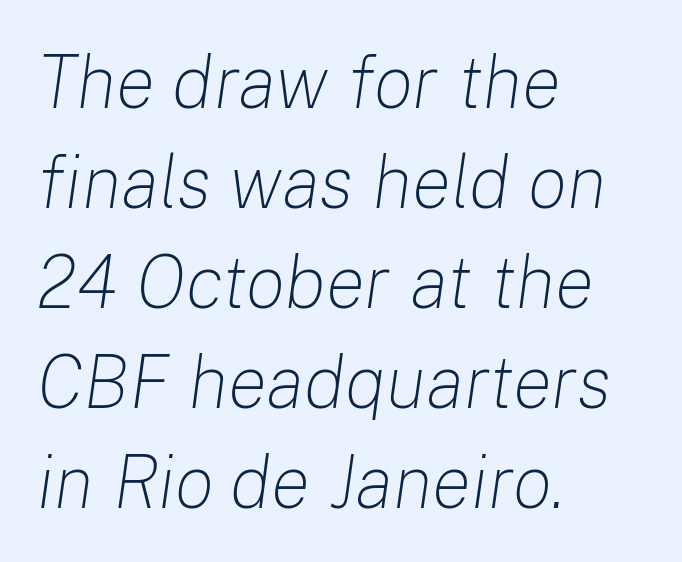
The image shows 74 px light type, italic (leaning right); set left-aligned, normal line spacing (1.35x), normal letter spacing, not underlined; low stroke contrast and a medium x-height.
